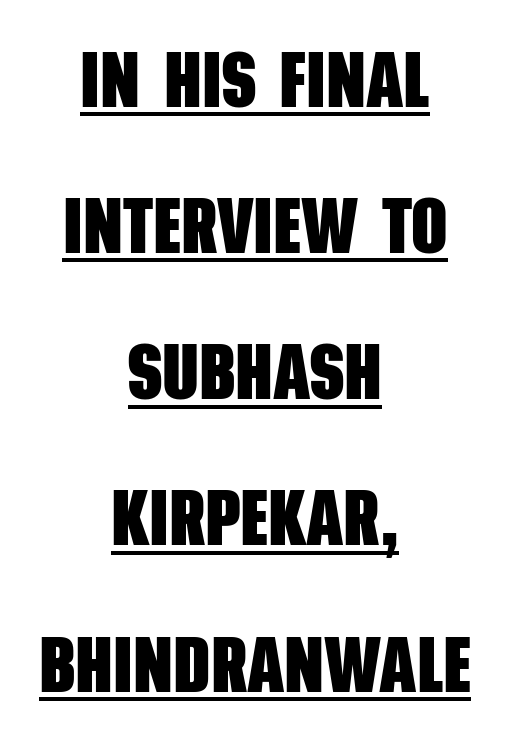
{"serif": "no", "bold": "yes", "weight": "heavy", "width": "condensed", "stroke_contrast": "low", "x_height": "large", "monospaced": "no", "underline": "yes", "align": "center", "line_spacing_ratio": 1.85, "letter_spacing": "normal", "letter_spacing_em": 0.0, "glyph_px": 79}
